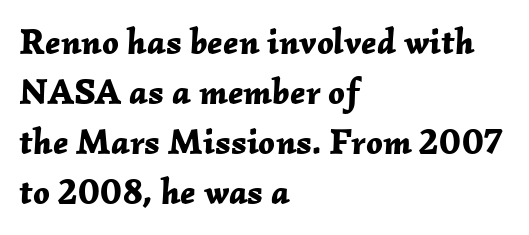
Q: Is the text bold? A: Yes.
Q: Is the text italic (slanted)? A: Yes, it leans right by about 2 degrees.
Q: Is the text underlined? A: No.
Q: How is the paragraph aligned? A: Left-aligned.
Q: Is the spacing between letters normal or unusually wide? A: Normal.
Q: Is the spacing between lines tight, normal or loose? A: Normal.
Q: Width (condensed, normal, or wide)? A: Normal.
Q: Stroke contrast? A: Low.
Q: x-height? A: Medium.
Q: Monospaced? A: No.
